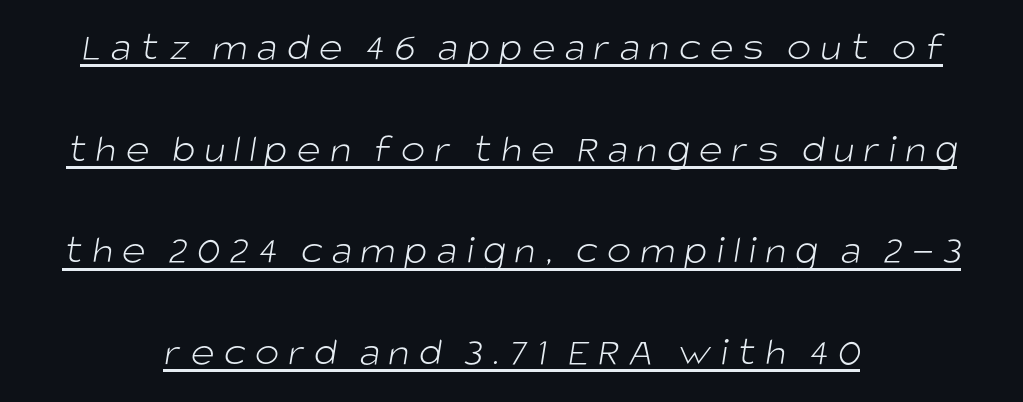
{"serif": "no", "bold": "no", "weight": "light", "width": "normal", "stroke_contrast": "low", "x_height": "large", "monospaced": "no", "underline": "yes", "align": "center", "line_spacing": "loose", "line_spacing_ratio": 2.48, "letter_spacing": "wide", "letter_spacing_em": 0.22, "glyph_px": 41}
